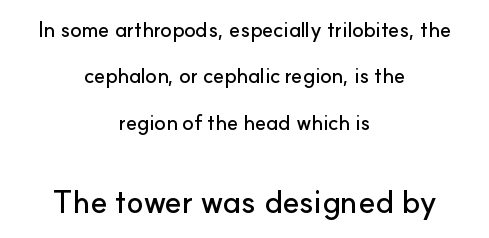
The image shows 32 px sans-serif type, upright; set centered, loose line spacing (2.21x), normal letter spacing, not underlined; the second (bottom) block is 1.52x larger; low stroke contrast and a small x-height.
